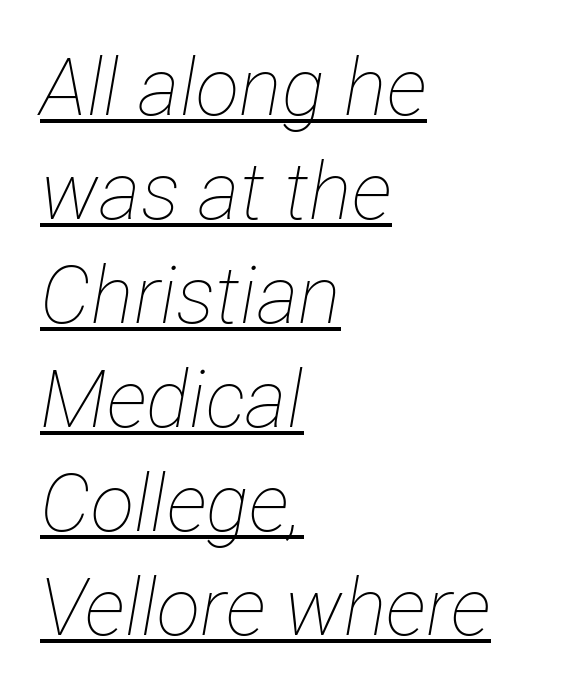
Where is the straight margin? On the left. The passage shown is typed in a proportional face where columns would drift. The words here are underlined. The designer left line spacing at the default. Letter spacing: default. Italic? Definitely — the glyphs are oblique.
